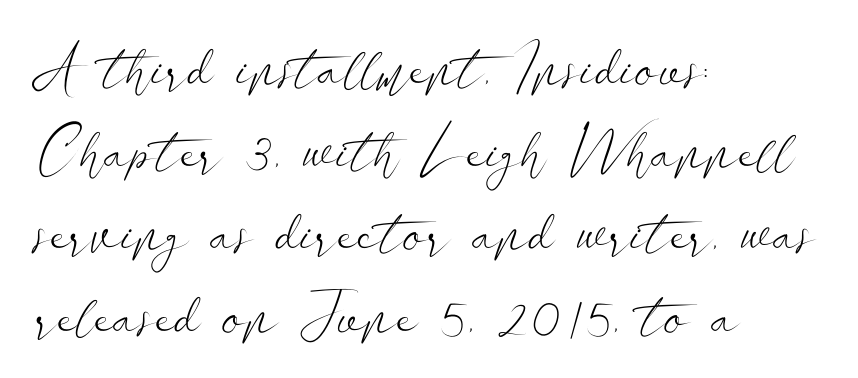
Q: Is the text bold? A: No.
Q: Is the text italic (slanted)? A: Yes.
Q: Is the typeface a serif or a sans-serif typeface? A: Sans-serif.
Q: Is the text underlined? A: No.
Q: How is the paragraph aligned? A: Left-aligned.
Q: Is the spacing between letters normal or unusually wide? A: Normal.
Q: Is the spacing between lines tight, normal or loose? A: Normal.
Q: Width (condensed, normal, or wide)? A: Wide.
Q: Stroke contrast? A: Low.
Q: x-height? A: Small.
Q: Monospaced? A: No.
